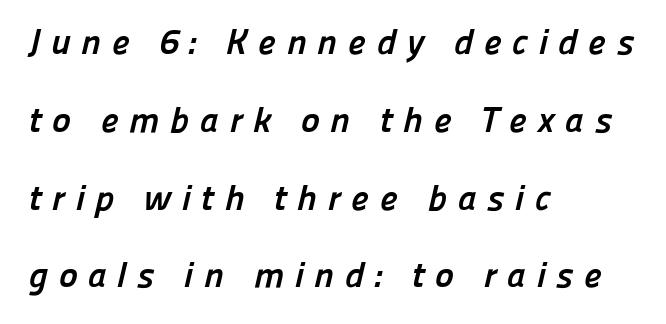
The image shows 36 px semibold sans-serif type; set left-aligned, loose line spacing (2.16x), unusually wide letter spacing (+0.29 em), not underlined; low stroke contrast and a medium x-height.
